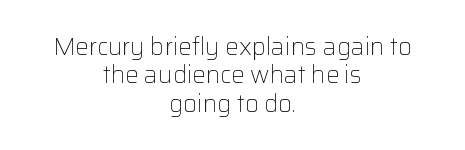
Clear beneath every line of the passage. Heft: none added — not bold. The rag falls on both sides of this text block equally. Tall strokes in this sample are plumb rather than angled. Spacing between characters is what you'd get straight out of the box.
